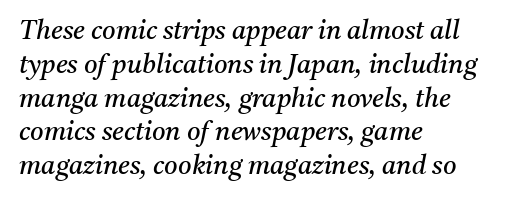
The image shows 26 px text type, italic (leaning right); set left-aligned, normal line spacing (1.3x), normal letter spacing, not underlined.
